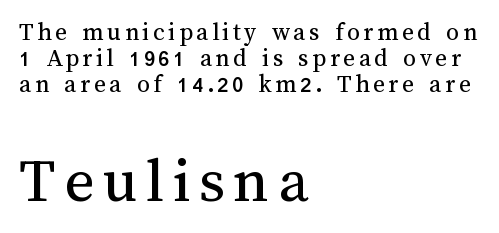
A student would notice the bottom passage is typeset larger than what precedes it. The letters stand upright; this is a roman face. Vertical spacing — tight. Plain, unruled lines of type.
